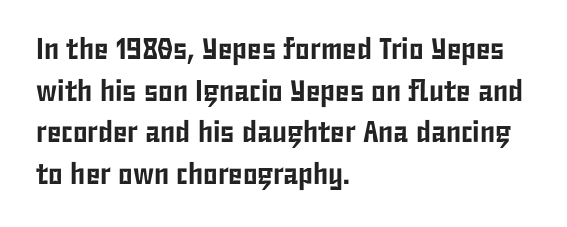
{"serif": "no", "italic": "no", "width": "condensed", "stroke_contrast": "low", "x_height": "medium", "monospaced": "no", "underline": "no", "align": "left", "line_spacing": "normal", "line_spacing_ratio": 1.39, "letter_spacing": "normal", "letter_spacing_em": 0.0, "glyph_px": 30}
